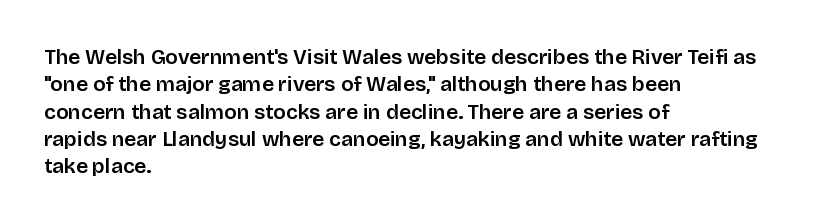
Line beginnings align vertically; line endings do not. Weight: semibold (demi). Tracking here is standard; glyphs follow each other at the usual distance. If you drew a line through each stem, it would be perfectly vertical. Has an underline been added? It has not.
